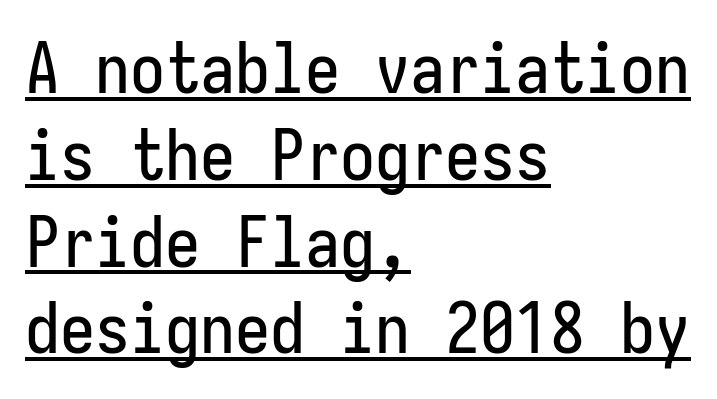
The image shows 70 px condensed sans-serif type, upright, monospaced; set left-aligned, line spacing 1.24x, normal letter spacing, underlined; low stroke contrast and a medium x-height.
